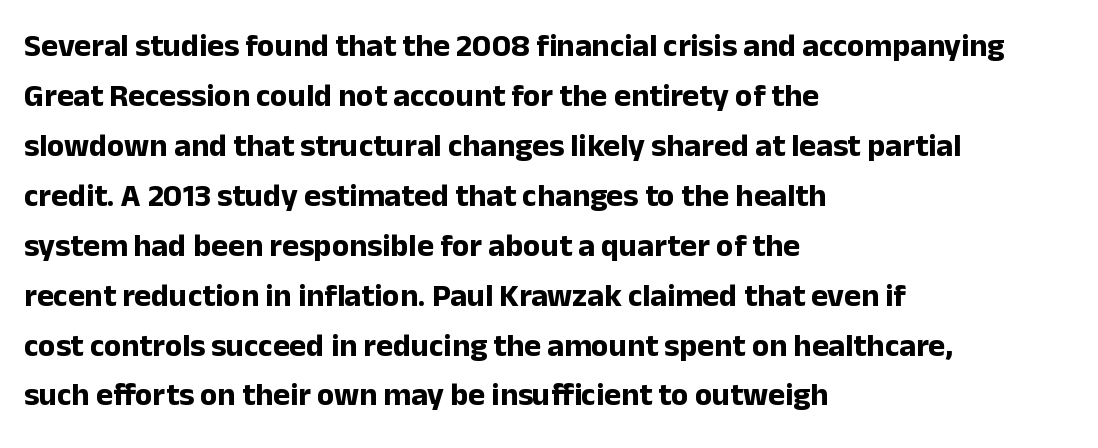
The image shows 32 px bold sans-serif type, upright; set left-aligned, normal line spacing (1.56x), normal letter spacing, not underlined; low stroke contrast and a medium x-height.
